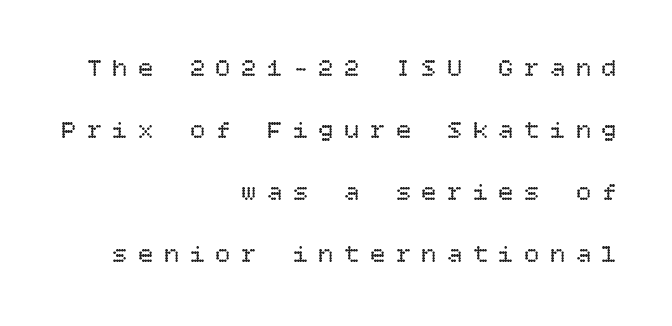
Is the type heavy? It reads as light-to-regular instead. The line-height multiplier appears high, well above default. The letters stand straight up with perfectly vertical stems. Loose tracking; the words dissolve into strings of separated letters.
